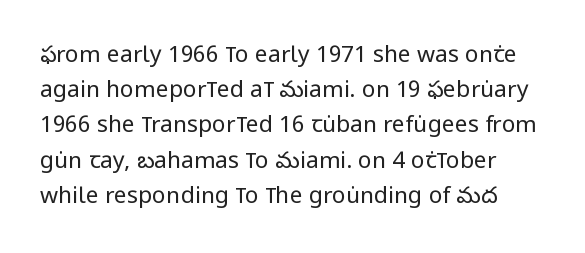
Q: Is the text bold? A: No.
Q: Is the text italic (slanted)? A: No, it is upright.
Q: Is the text underlined? A: No.
Q: Is the spacing between letters normal or unusually wide? A: Normal.
Q: Is the spacing between lines tight, normal or loose? A: Normal.
